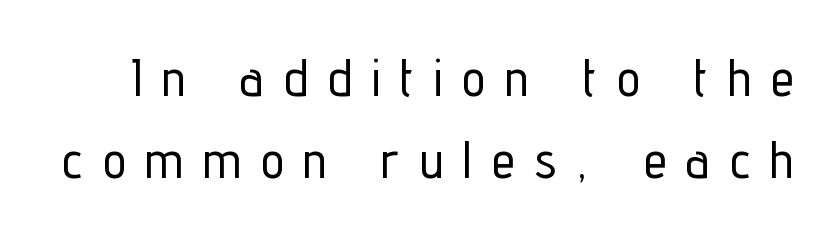
The image shows 52 px condensed sans-serif type, upright; set normal line spacing (1.57x), unusually wide letter spacing (+0.39 em), not underlined; low stroke contrast and a medium x-height.
